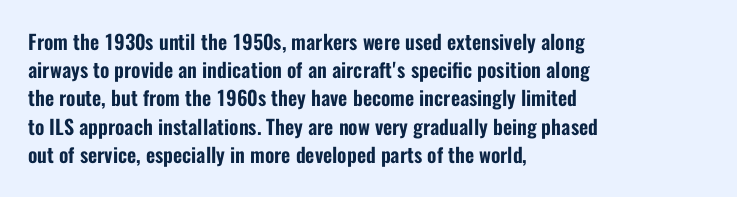
{"italic": "no", "underline": "no", "align": "left", "line_spacing": "normal", "line_spacing_ratio": 1.41, "letter_spacing": "normal", "letter_spacing_em": 0.0, "glyph_px": 20}
